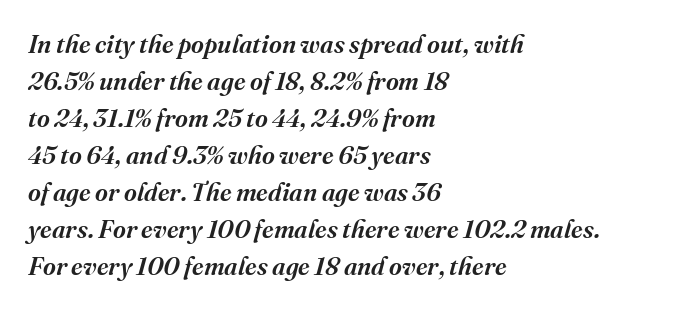
Notice how descenders clear the ascenders below comfortably — that's standard leading. Italic: yes, the glyphs are oblique. Lines of text with bare space underneath. In terms of letterspacing, this is plain default setting. Does the weight exceed regular? Yes, but only to semibold.
